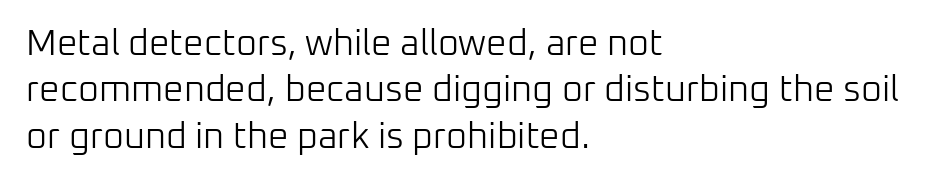
The image shows 36 px light sans-serif type, upright; set left-aligned, normal line spacing (1.29x), normal letter spacing, not underlined; low stroke contrast and a medium x-height.
